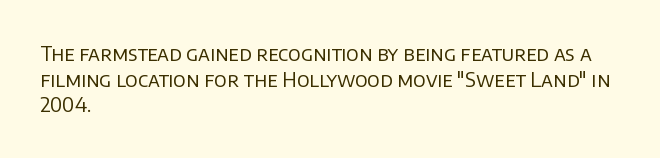
The image shows 20 px text type, upright; set left-aligned, normal line spacing (1.28x), normal letter spacing, not underlined.
